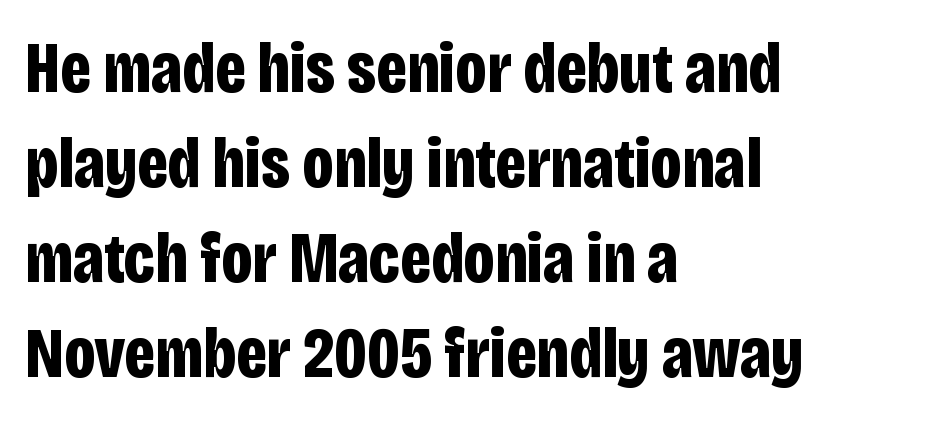
{"serif": "no", "italic": "no", "bold": "yes", "weight": "bold", "width": "condensed", "stroke_contrast": "low", "x_height": "large", "monospaced": "no", "underline": "no", "align": "left", "line_spacing": "normal", "line_spacing_ratio": 1.34, "letter_spacing": "normal", "letter_spacing_em": 0.0, "glyph_px": 71}
